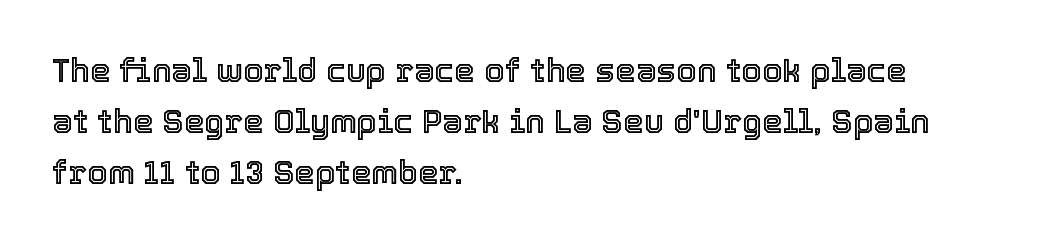
A clean baseline with only descenders dipping below it. Proportional: the letters do not fall into vertical columns. These lines were composed using upright roman letters. The face used here is rendered with its standard letterfit. Where is the straight margin? On the left. What's the leading like? Ordinary, nothing unusual.
